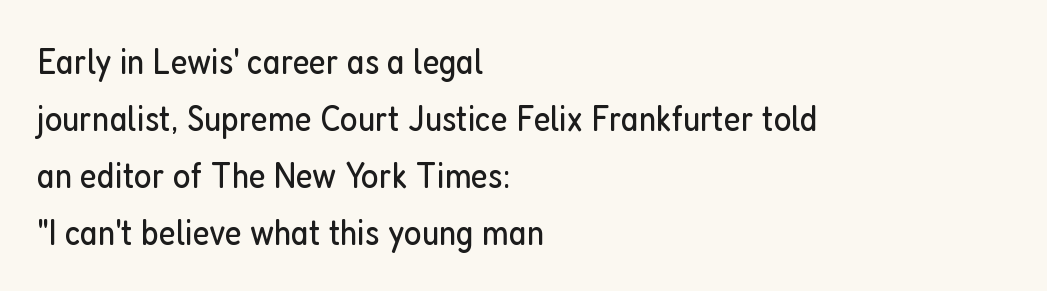
Q: Is the text bold? A: No.
Q: Is the text italic (slanted)? A: No, it is upright.
Q: Is the typeface a serif or a sans-serif typeface? A: Sans-serif.
Q: Is the text underlined? A: No.
Q: How is the paragraph aligned? A: Left-aligned.
Q: Is the spacing between letters normal or unusually wide? A: Normal.
Q: Is the spacing between lines tight, normal or loose? A: Normal.
Q: Width (condensed, normal, or wide)? A: Condensed.
Q: Stroke contrast? A: Low.
Q: x-height? A: Medium.
Q: Monospaced? A: No.
